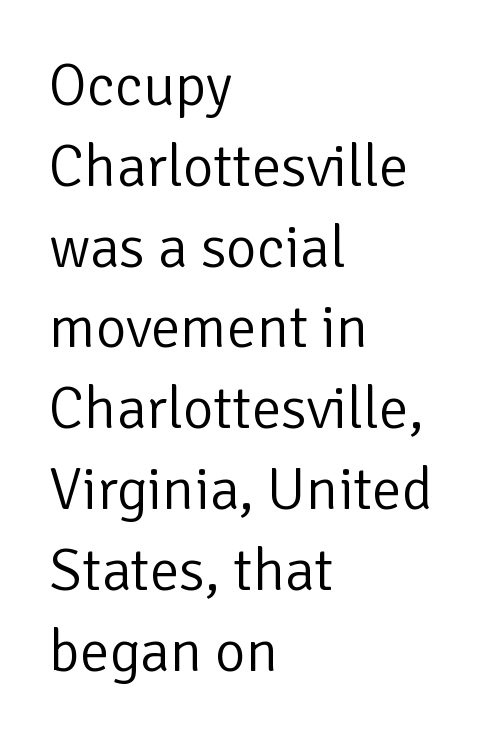
Q: Is the text bold? A: No.
Q: Is the text italic (slanted)? A: No, it is upright.
Q: Is the typeface a serif or a sans-serif typeface? A: Sans-serif.
Q: Is the text underlined? A: No.
Q: How is the paragraph aligned? A: Left-aligned.
Q: Is the spacing between letters normal or unusually wide? A: Normal.
Q: Is the spacing between lines tight, normal or loose? A: Normal.
Q: Width (condensed, normal, or wide)? A: Normal.
Q: Stroke contrast? A: Low.
Q: x-height? A: Medium.
Q: Monospaced? A: No.
